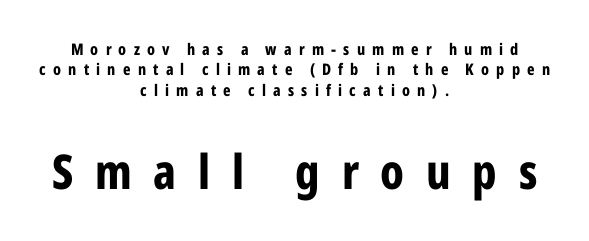
The image shows 48 px bold, condensed sans-serif type, upright; set centered, normal line spacing (1.28x), unusually wide letter spacing (+0.45 em), not underlined; the second (bottom) block is 3.0x larger; low stroke contrast and a medium x-height.
